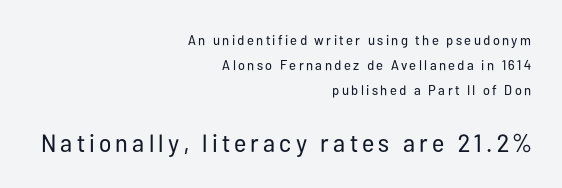
Is there any slant? The stems are plumb. Think standard paragraph weight, or any step lighter than that. Just letters on the line, the space beneath them empty. The lines are quadded right.
